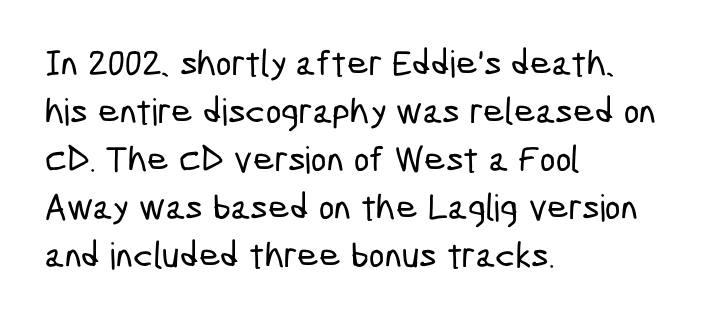
Q: Is the typeface a serif or a sans-serif typeface? A: Sans-serif.
Q: Is the text underlined? A: No.
Q: How is the paragraph aligned? A: Left-aligned.
Q: Is the spacing between letters normal or unusually wide? A: Normal.
Q: Is the spacing between lines tight, normal or loose? A: Normal.
Q: Width (condensed, normal, or wide)? A: Condensed.
Q: Stroke contrast? A: Low.
Q: x-height? A: Medium.
Q: Monospaced? A: No.
